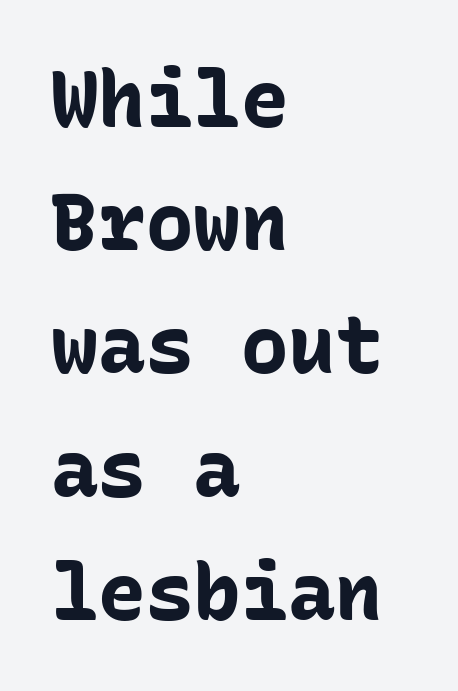
If you measured baseline to baseline, you'd find a middling distance. Do the characters align in a grid? Yes, the font is monospaced. Is the type bold? Yes — the strokes are clearly thick and heavy. One-word summary of the alignment: left.
